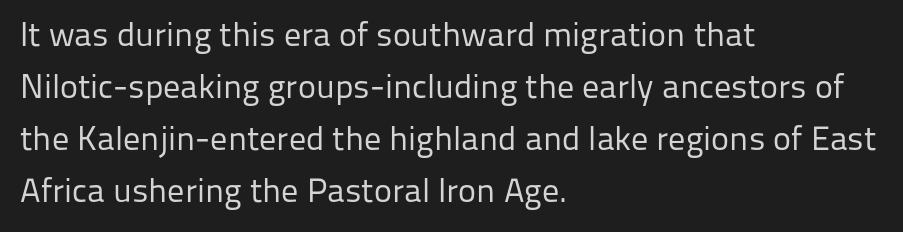
{"serif": "no", "italic": "no", "bold": "no", "weight": "regular", "width": "normal", "stroke_contrast": "low", "x_height": "medium", "monospaced": "no", "underline": "no", "align": "left", "line_spacing": "normal", "line_spacing_ratio": 1.53, "letter_spacing": "normal", "letter_spacing_em": 0.0, "glyph_px": 34}
